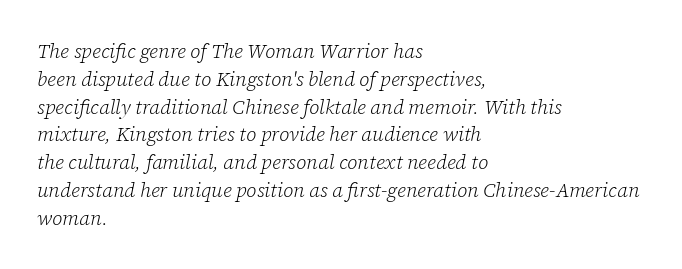
Compared with ordinary roman type, these characters are visibly tilted. The letters sit at their default tracking, neither squeezed nor spread. Stem width sits at or under what a default text font uses. These lines stack with their left ends in a neat column.
